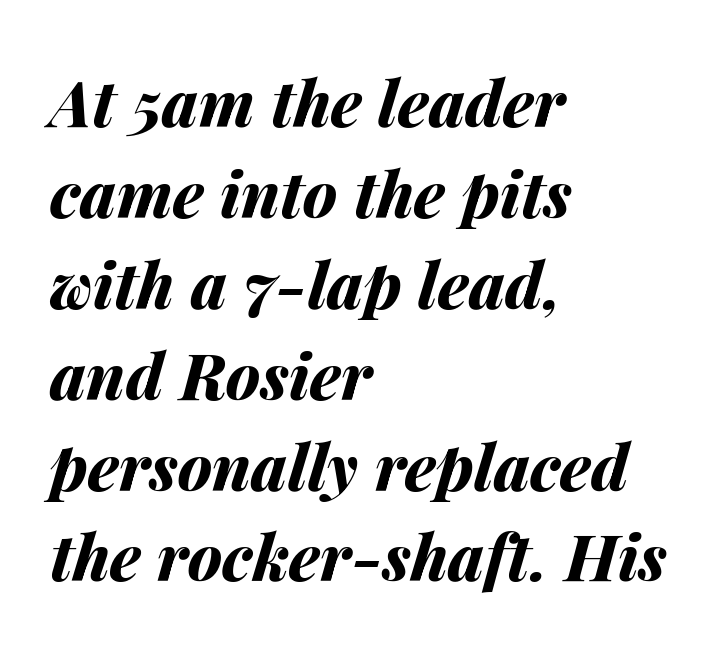
A clean baseline with only descenders dipping below it. Caption: standard tracking, unaltered. The passage is arranged the way most books set body copy — flush left. Every character sits at an angle, as italics do. Does the weight exceed regular? Yes, all the way to bold. Think of a printed novel: that variable character pitch is what you see here.
